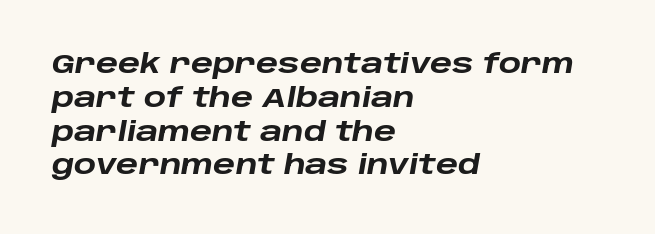
Q: Is the text bold? A: Yes.
Q: Is the text italic (slanted)? A: Yes, it leans right by about 10 degrees.
Q: Is the text underlined? A: No.
Q: How is the paragraph aligned? A: Left-aligned.
Q: Is the spacing between letters normal or unusually wide? A: Normal.
Q: Is the spacing between lines tight, normal or loose? A: Normal.
